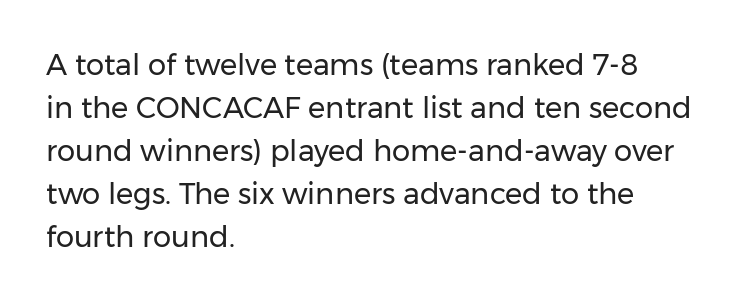
Q: Is the text bold? A: No.
Q: Is the text italic (slanted)? A: No, it is upright.
Q: Is the typeface a serif or a sans-serif typeface? A: Sans-serif.
Q: Is the text underlined? A: No.
Q: How is the paragraph aligned? A: Left-aligned.
Q: Is the spacing between letters normal or unusually wide? A: Normal.
Q: Is the spacing between lines tight, normal or loose? A: Normal.
Q: Width (condensed, normal, or wide)? A: Normal.
Q: Stroke contrast? A: Low.
Q: x-height? A: Medium.
Q: Monospaced? A: No.
